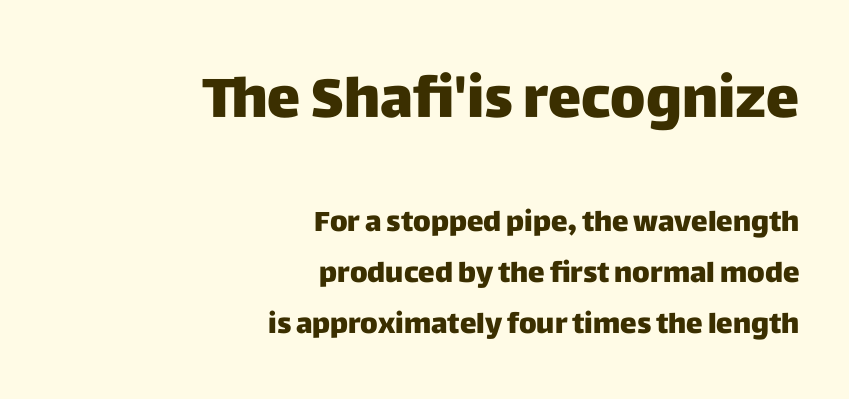
The image shows 56 px heavy sans-serif type, upright; set right-aligned, line spacing 1.82x, normal letter spacing, not underlined; the first (top) block is 2.0x larger; low stroke contrast and a large x-height.
